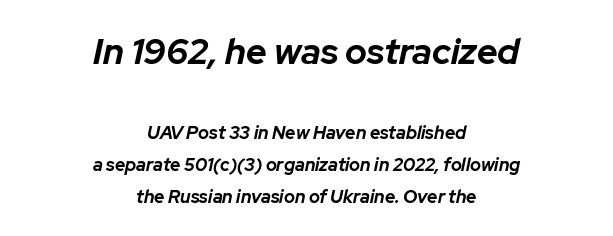
The image shows 36 px bold type, italic (leaning right); set centered, line spacing 1.78x, normal letter spacing, not underlined; the first (top) block is 2.0x larger; low stroke contrast and a medium x-height.
